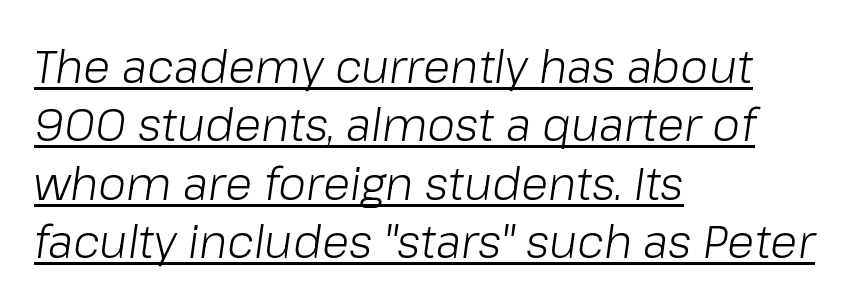
This sample has the flowing, uneven cadence of proportional lettering. Each word holds together tightly as a unit, with standard inter-letter gaps. Does the leading feel generous? No, just average. This is underlined copy, the kind a proofreader might mark for attention. A student would call this left alignment; a typographer would say flush left, rag right.
